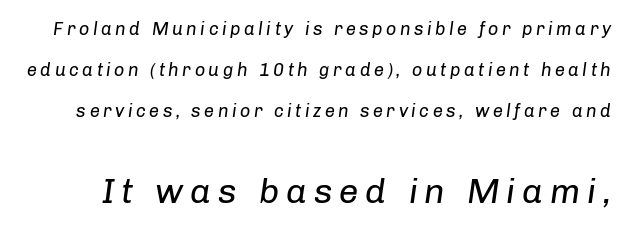
The image shows 35 px regular-weight type, italic (leaning right); set loose line spacing (2.29x), not underlined; the second (bottom) block is 1.94x larger; low stroke contrast and a medium x-height.
